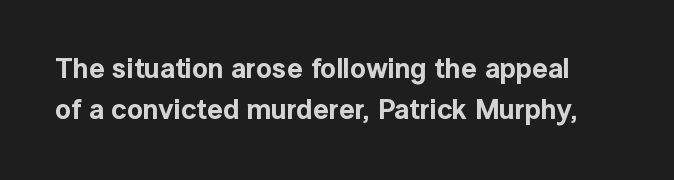
{"serif": "no", "italic": "no", "width": "normal", "x_height": "medium", "monospaced": "no", "underline": "no", "line_spacing": "normal", "line_spacing_ratio": 1.45, "letter_spacing": "normal", "letter_spacing_em": 0.0, "glyph_px": 28}
